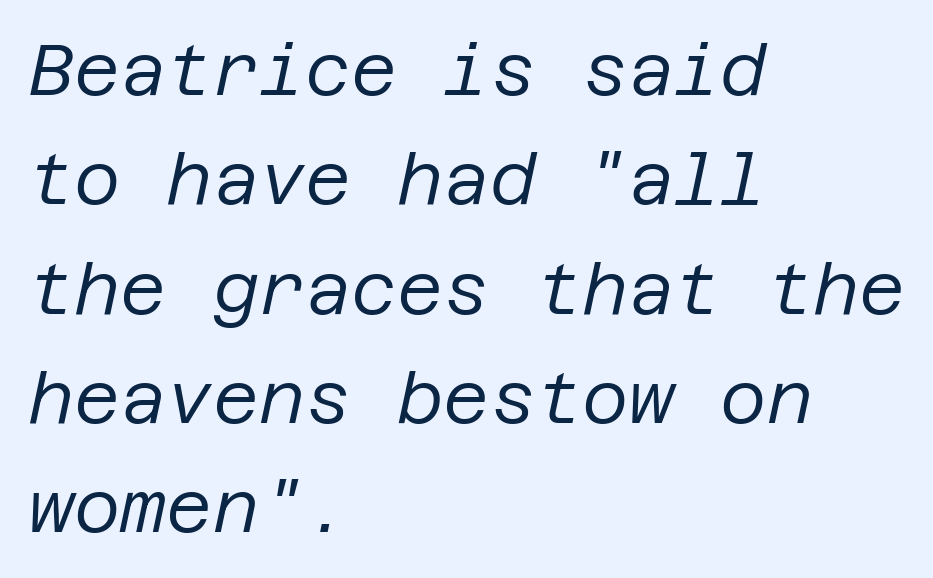
{"italic": "yes", "lean": "right", "slant_degrees": 12, "bold": "no", "weight": "regular", "width": "normal", "stroke_contrast": "low", "x_height": "large", "underline": "no", "align": "left", "line_spacing": "normal", "line_spacing_ratio": 1.54, "letter_spacing": "normal", "letter_spacing_em": 0.0, "glyph_px": 71}
